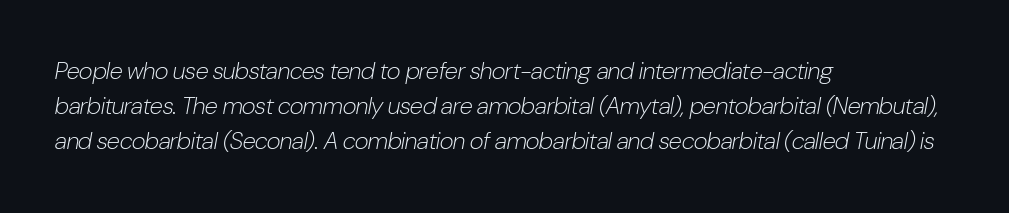
Posture: slanted. Descenders hang freely into open space. Which margin do the lines hug? The left one — the right edge is uneven. A typesetter would call this leading conventional body-copy spacing. Letter spacing: default.
